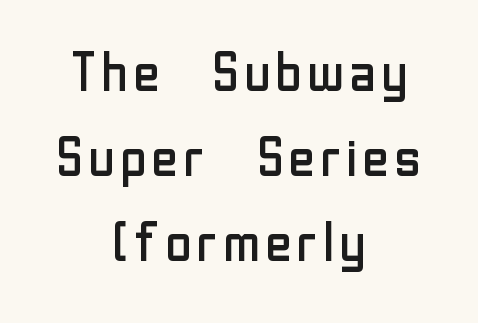
{"serif": "no", "italic": "no", "bold": "no", "weight": "regular", "width": "normal", "stroke_contrast": "low", "x_height": "medium", "monospaced": "no", "underline": "no", "align": "center", "line_spacing": "normal", "line_spacing_ratio": 1.57, "letter_spacing": "normal", "letter_spacing_em": 0.0, "glyph_px": 54}
